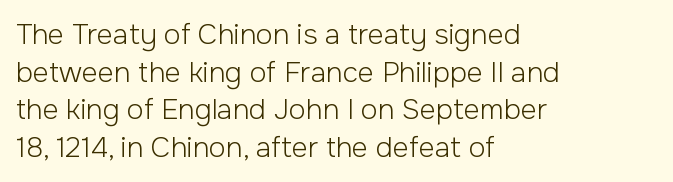
Q: Is the text bold? A: No.
Q: Is the text italic (slanted)? A: No, it is upright.
Q: Is the typeface a serif or a sans-serif typeface? A: Sans-serif.
Q: Is the text underlined? A: No.
Q: How is the paragraph aligned? A: Left-aligned.
Q: Is the spacing between letters normal or unusually wide? A: Normal.
Q: Is the spacing between lines tight, normal or loose? A: Normal.
Q: Width (condensed, normal, or wide)? A: Normal.
Q: Stroke contrast? A: Low.
Q: x-height? A: Medium.
Q: Monospaced? A: No.
